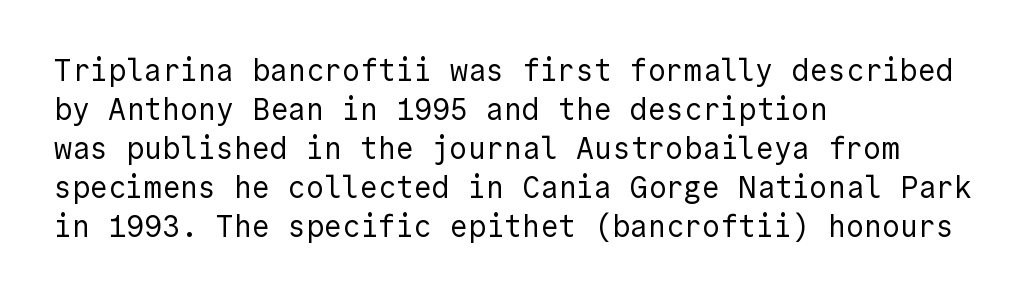
The image shows 30 px regular-weight sans-serif type, upright; set left-aligned, normal line spacing (1.3x), normal letter spacing, not underlined; a medium x-height.
